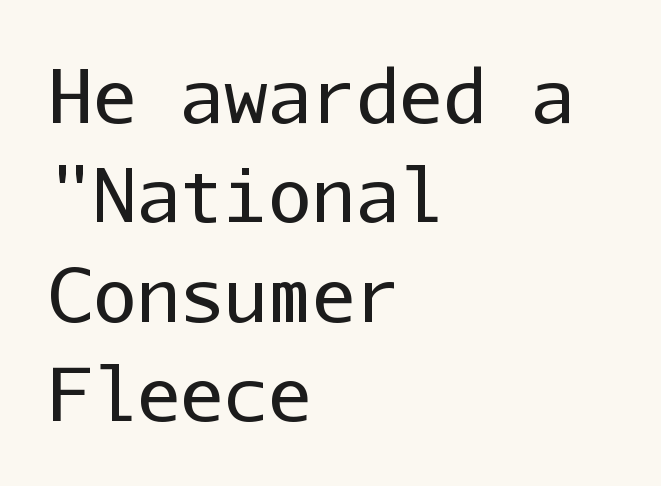
Here the glyphs are tracked normally, forming tight word shapes. Bare-footed words on every line. This is the regular roman posture of the typeface. Stroke mass is kept to a normal reading level or below. One glance says typical: line gaps are just what's usual.
